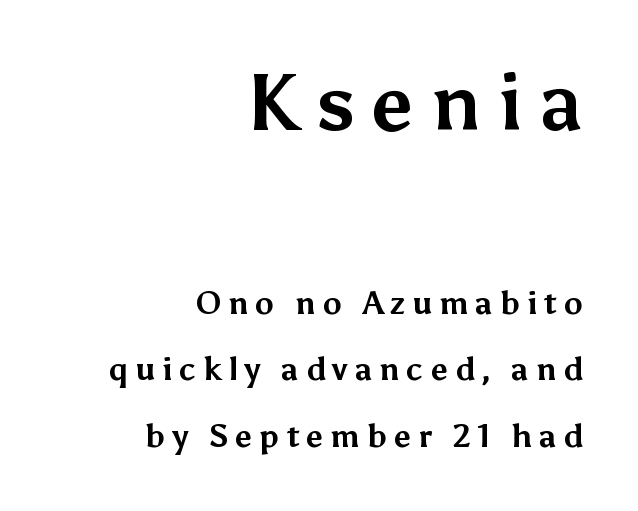
The letterforms stand isolated, each surrounded by extra space. In terms of posture, this sample is upright. Check where the strokes stop: nothing finishes them off — pure sans. A typesetter would call this proportional, since set widths differ per character.
